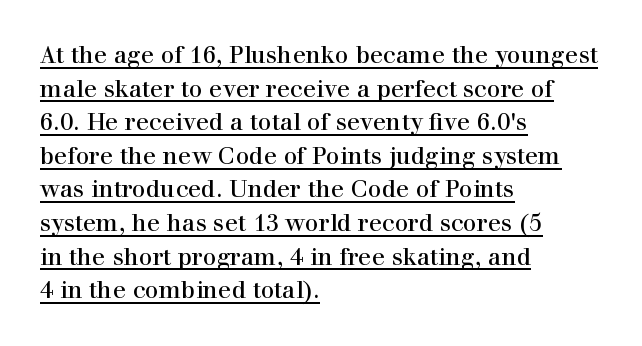
Q: Is the text bold? A: No.
Q: Is the text italic (slanted)? A: No, it is upright.
Q: Is the text underlined? A: Yes.
Q: How is the paragraph aligned? A: Left-aligned.
Q: Is the spacing between letters normal or unusually wide? A: Normal.
Q: Is the spacing between lines tight, normal or loose? A: Normal.
